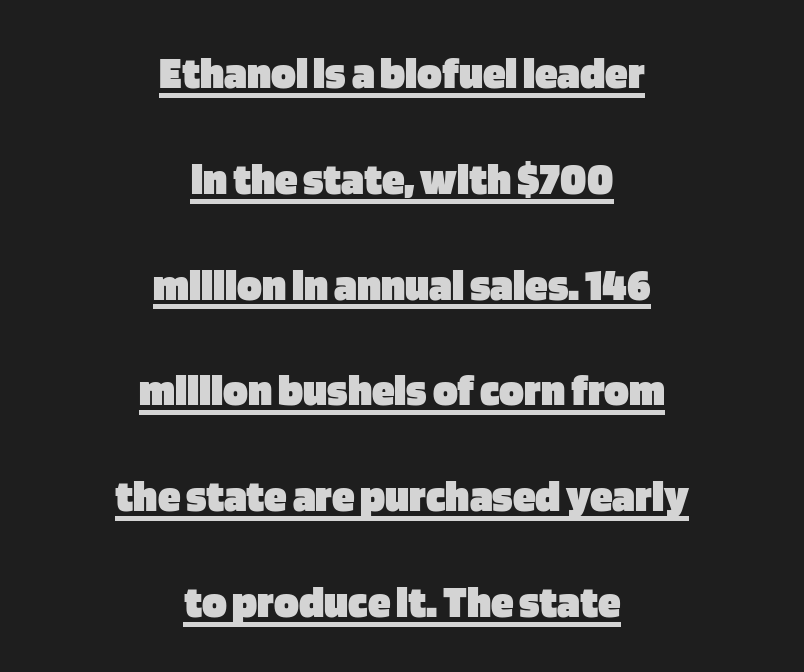
{"serif": "no", "italic": "no", "bold": "yes", "weight": "heavy", "width": "normal", "stroke_contrast": "low", "x_height": "large", "monospaced": "no", "underline": "yes", "align": "center", "line_spacing": "loose", "line_spacing_ratio": 2.3, "letter_spacing": "normal", "letter_spacing_em": 0.0, "glyph_px": 46}
